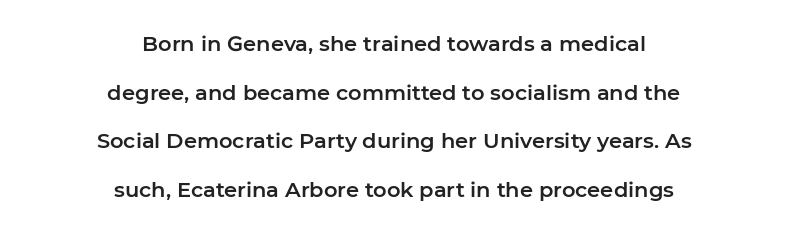
{"italic": "no", "underline": "no", "align": "center", "line_spacing": "loose", "line_spacing_ratio": 2.31, "letter_spacing": "normal", "letter_spacing_em": 0.0, "glyph_px": 21}
